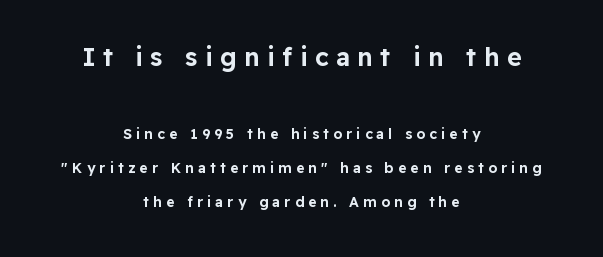
The image shows 25 px text type, upright; set centered, loose line spacing (2.44x), unusually wide letter spacing (+0.3 em), not underlined; the first (top) block is 1.79x larger.
